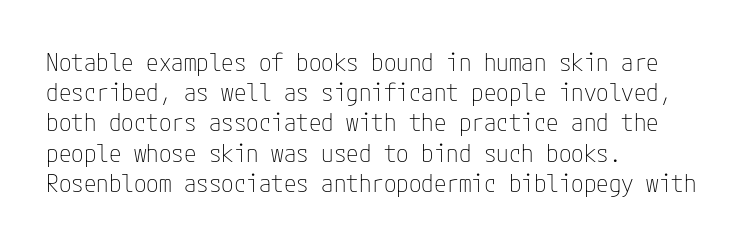
{"italic": "no", "bold": "no", "underline": "no", "align": "left", "line_spacing_ratio": 1.21, "letter_spacing": "normal", "letter_spacing_em": 0.0, "glyph_px": 25}
